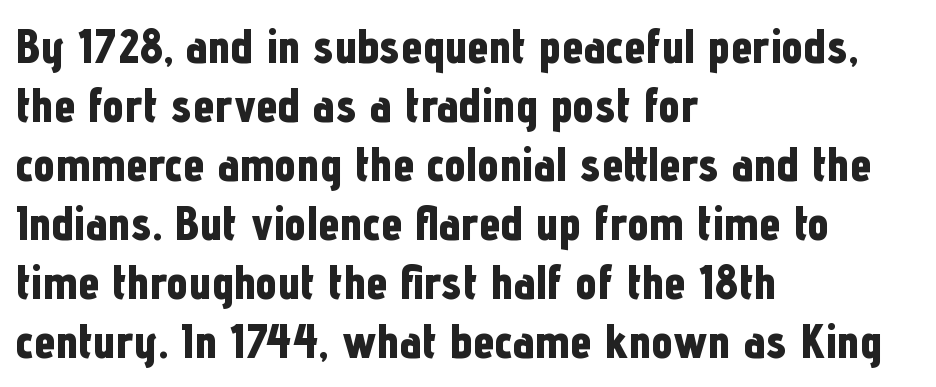
{"serif": "no", "italic": "no", "bold": "yes", "weight": "bold", "width": "condensed", "stroke_contrast": "low", "x_height": "medium", "monospaced": "no", "underline": "no", "align": "left", "line_spacing_ratio": 1.23, "letter_spacing": "normal", "letter_spacing_em": 0.0, "glyph_px": 48}
